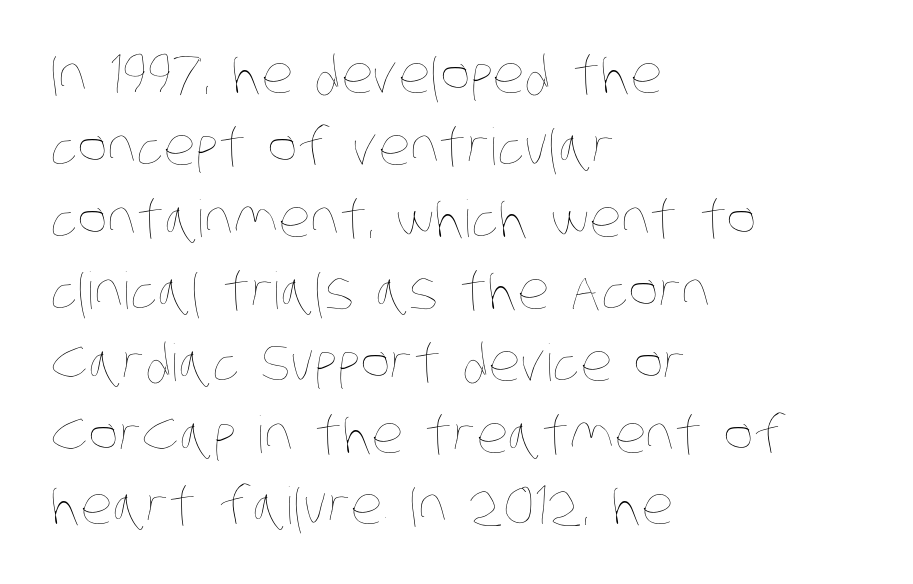
The image shows 51 px thin, condensed type; set left-aligned, normal line spacing (1.41x), normal letter spacing, not underlined; low stroke contrast and a large x-height.
